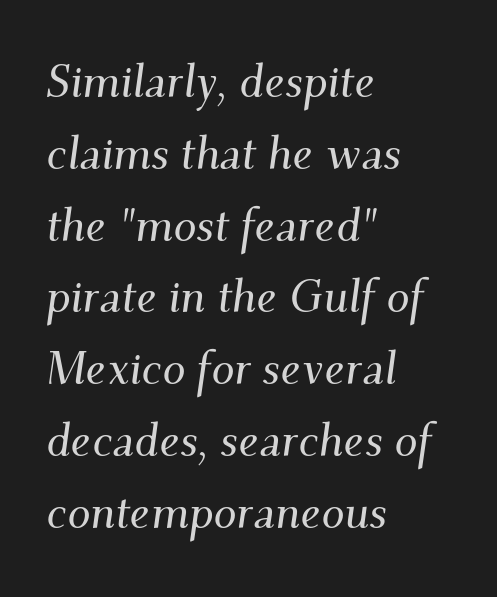
Is this a fixed-width face? No — the glyphs have proportional, varying widths. Each line starts at the same left margin while the right side varies. Unmarked baselines from the first word to the last. Whoever set this chose a conventional vertical rhythm. Here the glyphs are tracked normally, forming tight word shapes. Italic? Definitely — the glyphs are oblique.
